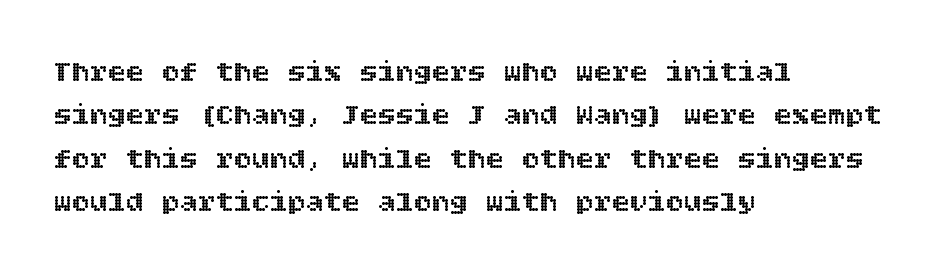
The image shows 30 px text type, upright; set left-aligned, normal line spacing (1.45x), normal letter spacing, not underlined; a large x-height.
